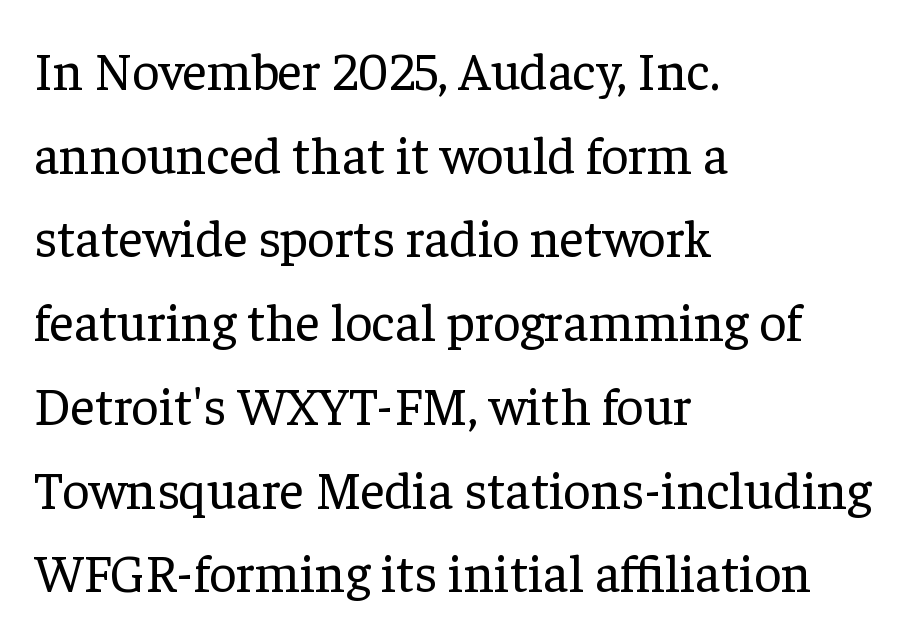
{"serif": "yes", "italic": "no", "bold": "no", "weight": "regular", "width": "normal", "stroke_contrast": "low", "x_height": "medium", "monospaced": "no", "underline": "no", "align": "left", "line_spacing": "normal", "line_spacing_ratio": 1.58, "letter_spacing": "normal", "letter_spacing_em": 0.0, "glyph_px": 53}
